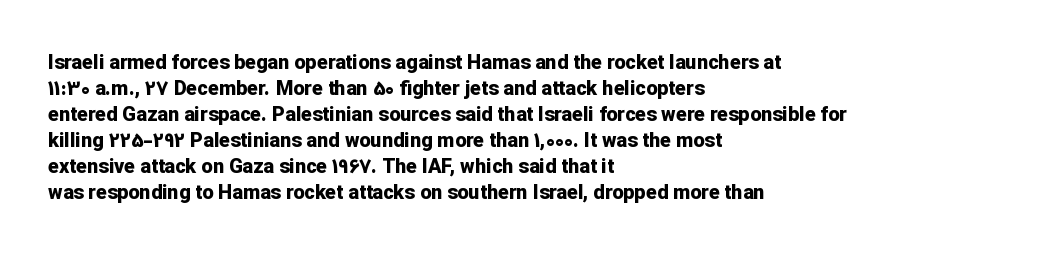
{"italic": "no", "bold": "yes", "underline": "no", "align": "left", "line_spacing": "normal", "line_spacing_ratio": 1.3, "letter_spacing": "normal", "letter_spacing_em": 0.0, "glyph_px": 20}
